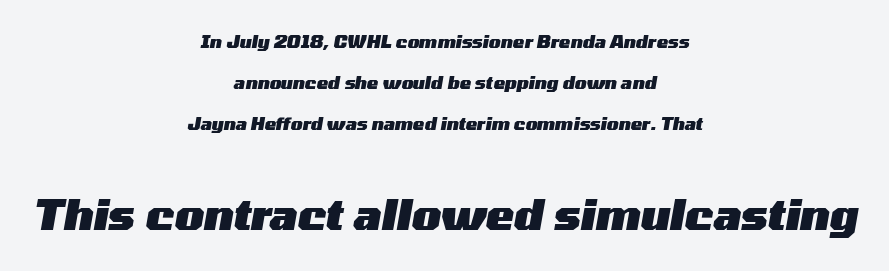
The image shows 42 px heavy, wide type, italic (leaning right); set centered, loose line spacing (2.42x), normal letter spacing, not underlined; the second (bottom) block is 2.47x larger; medium stroke contrast and a medium x-height.
